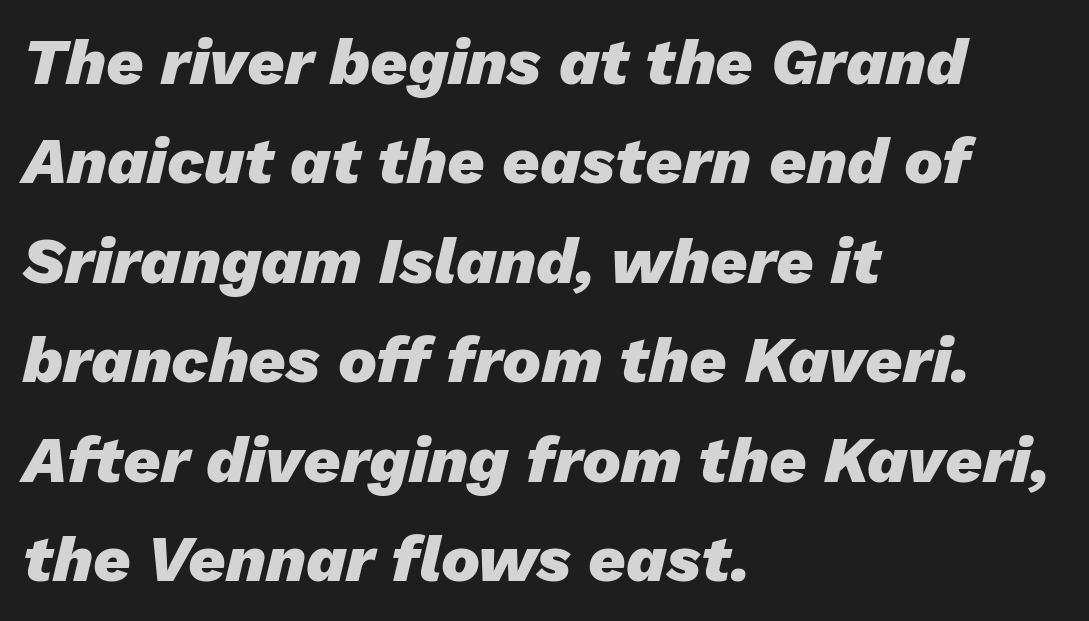
The image shows 65 px heavy type, italic (leaning right); set left-aligned, normal line spacing (1.53x), normal letter spacing, not underlined; low stroke contrast and a medium x-height.
